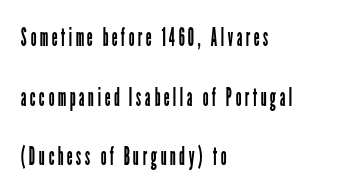
Q: Is the text bold? A: No.
Q: Is the text italic (slanted)? A: No, it is upright.
Q: Is the text underlined? A: No.
Q: How is the paragraph aligned? A: Left-aligned.
Q: Is the spacing between lines tight, normal or loose? A: Loose.
